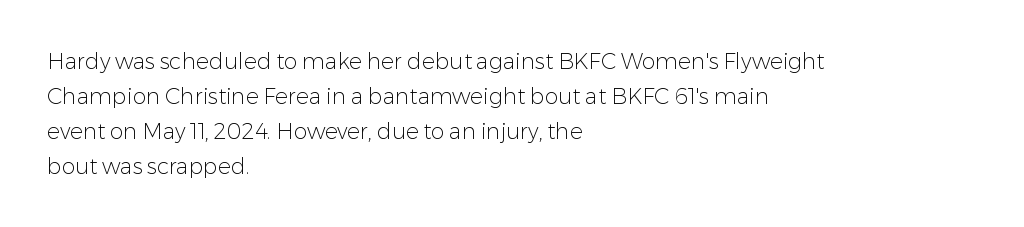
{"italic": "no", "bold": "no", "underline": "no", "align": "left", "line_spacing": "normal", "line_spacing_ratio": 1.59, "letter_spacing": "normal", "letter_spacing_em": 0.0, "glyph_px": 22}
